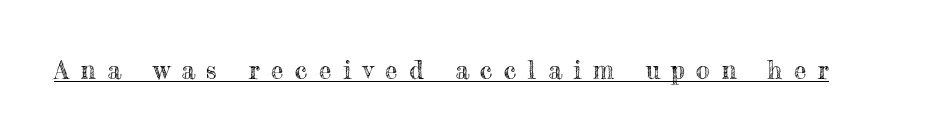
Q: Is the text italic (slanted)? A: No, it is upright.
Q: Is the text underlined? A: Yes.
Q: Is the spacing between letters normal or unusually wide? A: Unusually wide.
